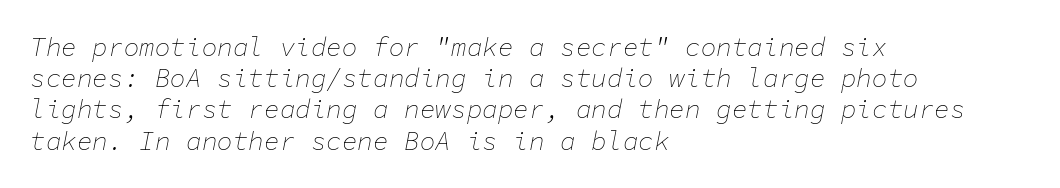
Q: Is the text bold? A: No.
Q: Is the text italic (slanted)? A: Yes, it leans right by about 11 degrees.
Q: Is the text underlined? A: No.
Q: How is the paragraph aligned? A: Left-aligned.
Q: Is the spacing between letters normal or unusually wide? A: Normal.
